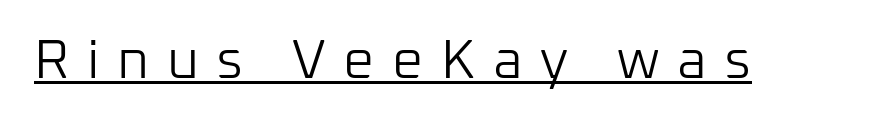
Vertical strokes here are truly vertical. This is not heavy type; no bold has been used. The passage shown has open, widely tracked lettering throughout. Decoration check: the copy is underlined.
